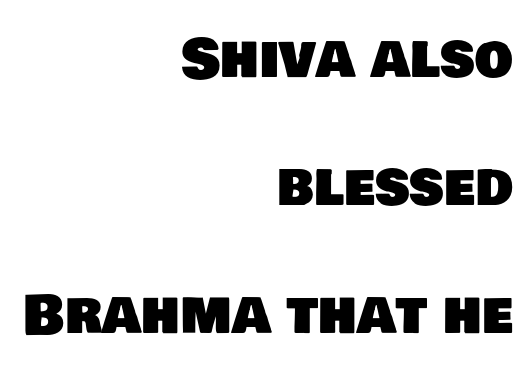
Reading down the block, your eye finds every line finishing at a fixed right position. The strip under each line holds only bare page. The letterforms sit shoulder to shoulder at normal distance. Spacing verdict: proportional, widths tailored to each character. Students, observe: this is what heavily led, spacious text looks like. Grotesque or geometric, the face here clearly has no serifs.
